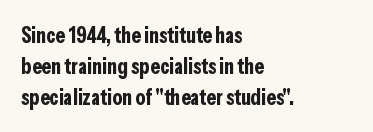
Q: Is the text bold? A: Yes.
Q: Is the text italic (slanted)? A: No, it is upright.
Q: Is the text underlined? A: No.
Q: How is the paragraph aligned? A: Left-aligned.
Q: Is the spacing between letters normal or unusually wide? A: Normal.
Q: Is the spacing between lines tight, normal or loose? A: Normal.
